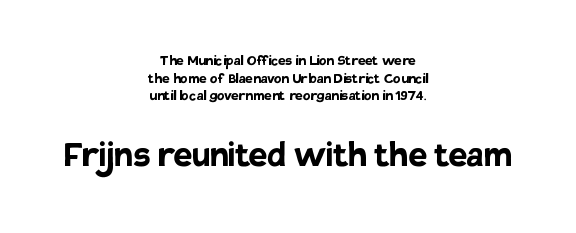
The image shows 42 px semibold sans-serif type, upright; set centered, tight line spacing (1.03x), normal letter spacing, not underlined; the second (bottom) block is 2.47x larger; low stroke contrast and a large x-height.
